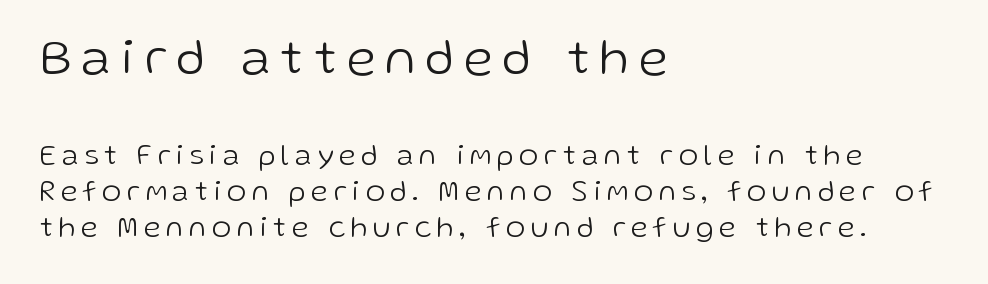
The image shows 51 px light sans-serif type, upright; set left-aligned, normal line spacing (1.25x), unusually wide letter spacing (+0.21 em), not underlined; the first (top) block is 1.76x larger; low stroke contrast and a medium x-height.
